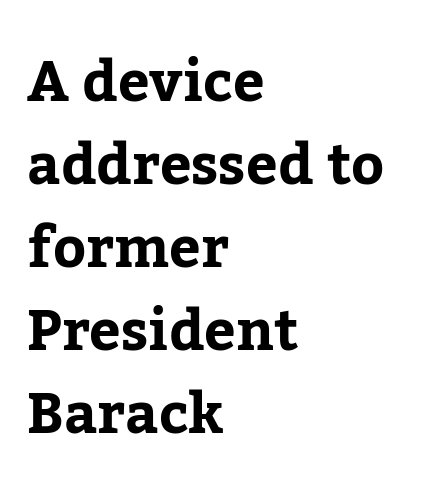
Interline gaps are of average width in this sample. Each glyph is drawn with heavy, bold strokes. The face used here is rendered with its standard letterfit. Honestly, there is no underline to notice here at all.
